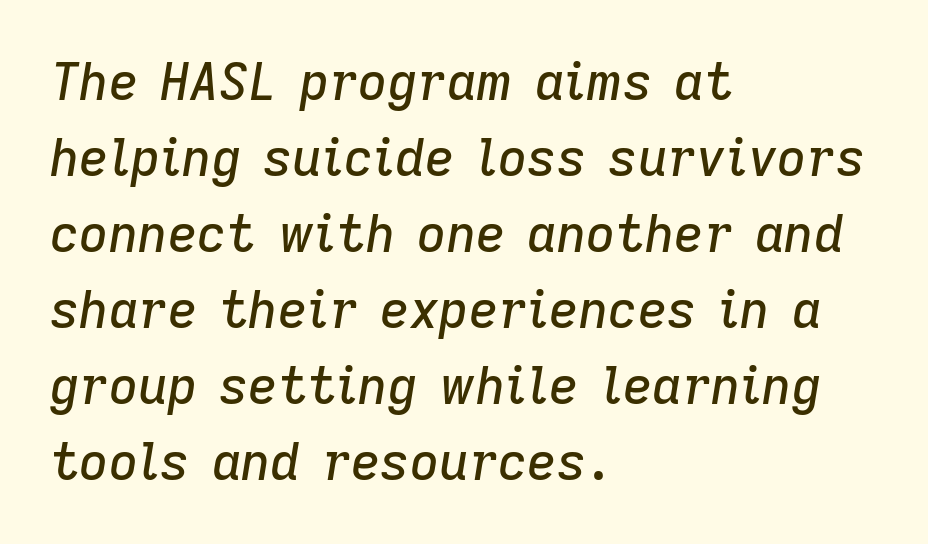
The ragged edge is on the right, which tells us the setting is flush left. Unmarked baselines from the first word to the last. Characters follow at the spacing the type designer built in. Looks like regular typesetting: each glyph gets only the width it needs. The passage shown stacks its lines at a standard gap. The glyphs look as if they've been sheared to an angle.
